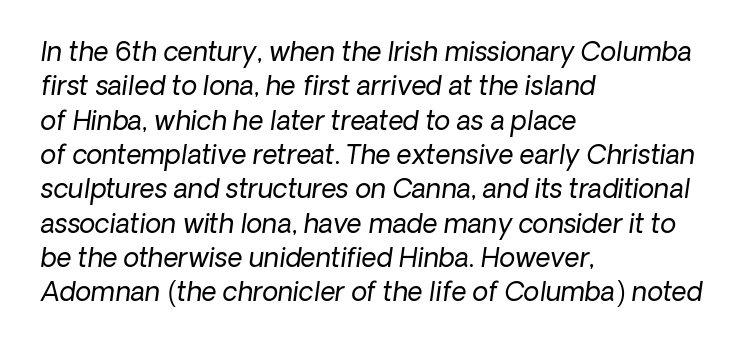
No extra tracking has been applied to these lines. The line-height multiplier appears to be the usual default. An italicized treatment has been applied to the whole sample. Line beginnings align vertically; line endings do not.
